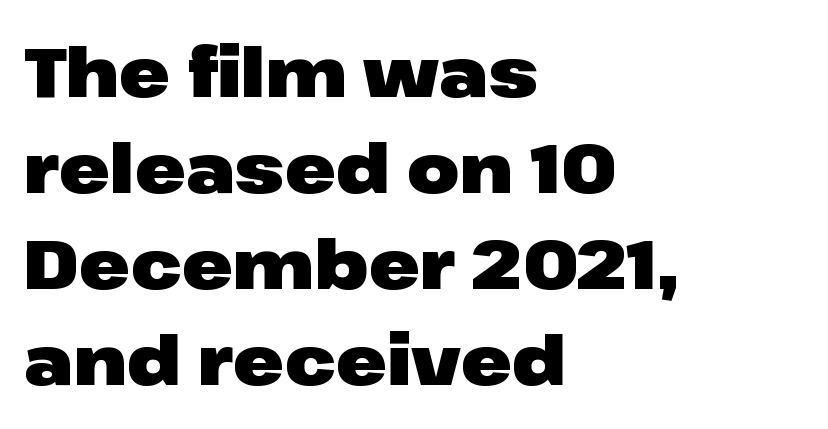
The ragged edge is on the right, which tells us the setting is flush left. The passage shown is not underscored anywhere. The type is set solid horizontally, with unmodified tracking. Whoever set this chose a conventional vertical rhythm.
